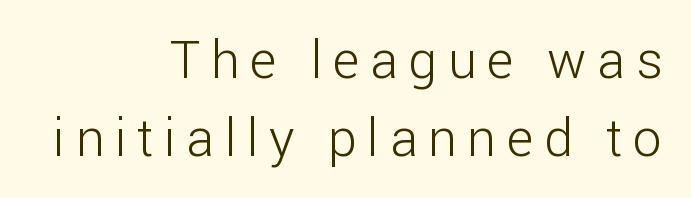
Q: Is the text bold? A: No.
Q: Is the text italic (slanted)? A: No, it is upright.
Q: Is the typeface a serif or a sans-serif typeface? A: Sans-serif.
Q: Is the text underlined? A: No.
Q: How is the paragraph aligned? A: Right-aligned.
Q: Is the spacing between letters normal or unusually wide? A: Unusually wide.
Q: Is the spacing between lines tight, normal or loose? A: Normal.
Q: Width (condensed, normal, or wide)? A: Normal.
Q: Stroke contrast? A: Low.
Q: x-height? A: Medium.
Q: Monospaced? A: No.
